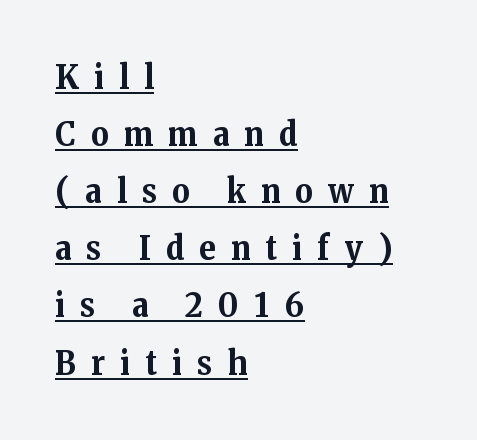
Each letter's strokes conclude with small projecting serifs. A dark, heavy texture on the line: the type is bold. Is there any slant? The stems are plumb. Students, observe the line beneath the letters — that is underlining.
